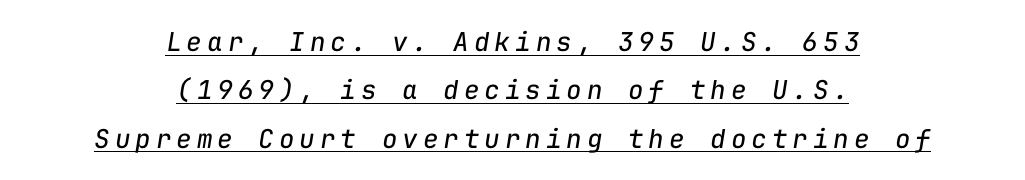
{"italic": "yes", "lean": "right", "slant_degrees": 9, "bold": "no", "underline": "yes", "align": "center", "line_spacing_ratio": 1.86, "glyph_px": 26}
